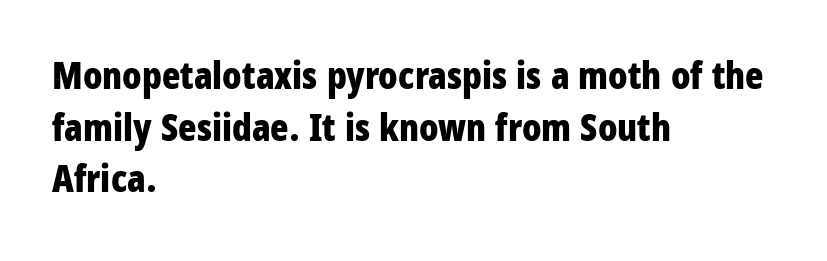
{"serif": "no", "italic": "no", "bold": "yes", "weight": "bold", "width": "condensed", "stroke_contrast": "low", "x_height": "large", "monospaced": "no", "underline": "no", "align": "left", "line_spacing": "normal", "line_spacing_ratio": 1.36, "letter_spacing": "normal", "letter_spacing_em": 0.0, "glyph_px": 38}
